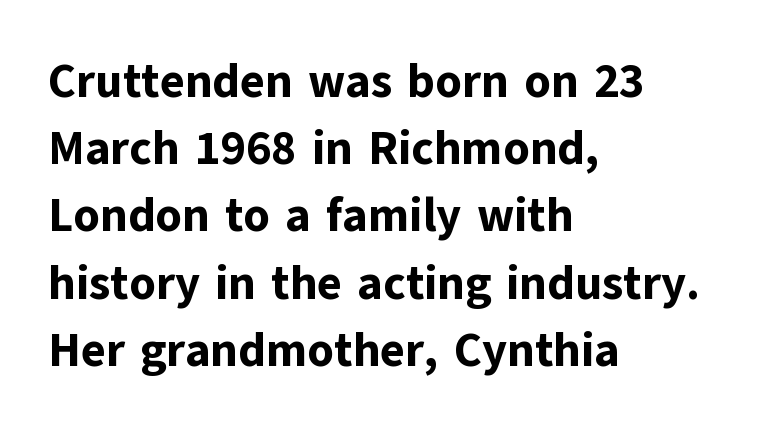
Each new line begins a customary step beneath the previous one. The typeface chosen for these lines omits serifs. Default kerning and tracking; the words read as compact shapes. The strip under each line holds only bare page. The text block is weighted toward the left margin, trailing off unevenly rightward.
